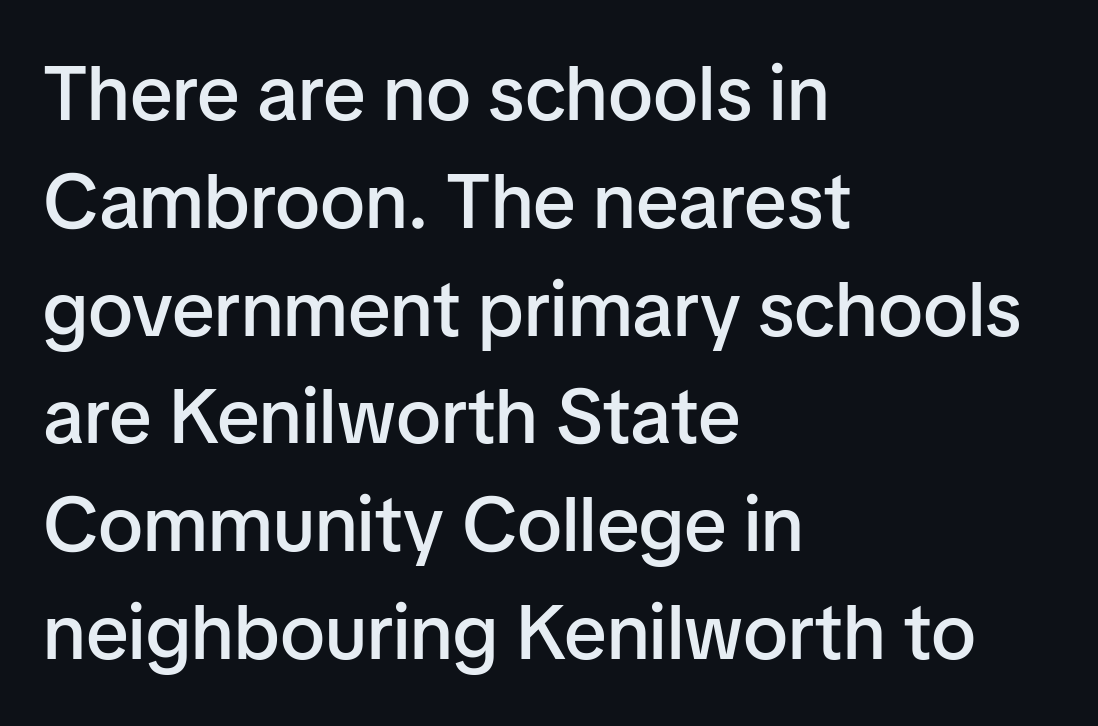
Q: Is the text bold? A: Semi-bold.
Q: Is the text italic (slanted)? A: No, it is upright.
Q: Is the typeface a serif or a sans-serif typeface? A: Sans-serif.
Q: Is the text underlined? A: No.
Q: How is the paragraph aligned? A: Left-aligned.
Q: Is the spacing between letters normal or unusually wide? A: Normal.
Q: Is the spacing between lines tight, normal or loose? A: Normal.
Q: Width (condensed, normal, or wide)? A: Normal.
Q: Stroke contrast? A: Low.
Q: x-height? A: Medium.
Q: Monospaced? A: No.
